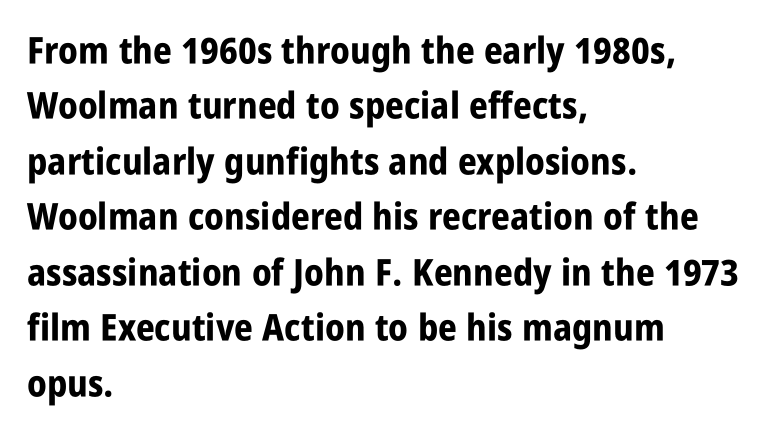
The characters display no serif detailing; their extremities are plain. These lines carry a lot of weight — the face is fully bold. The rendering keeps characters at their native spacing. Every row of glyphs begins at an identical x-position on the left.
